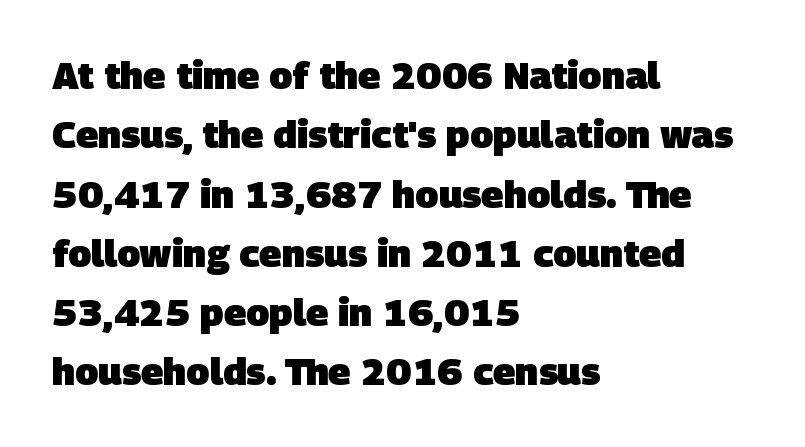
{"serif": "no", "bold": "yes", "weight": "heavy", "width": "normal", "stroke_contrast": "low", "x_height": "large", "monospaced": "no", "underline": "no", "align": "left", "line_spacing": "normal", "line_spacing_ratio": 1.56, "letter_spacing": "normal", "letter_spacing_em": 0.0, "glyph_px": 38}
